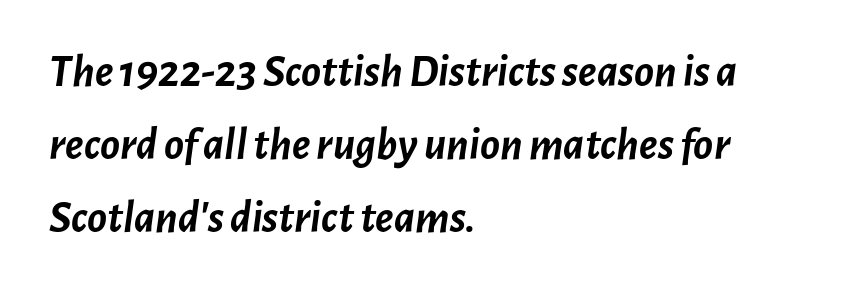
The image shows 46 px semibold type, italic (leaning right); set left-aligned, normal line spacing (1.59x), normal letter spacing, not underlined; low stroke contrast and a medium x-height.
